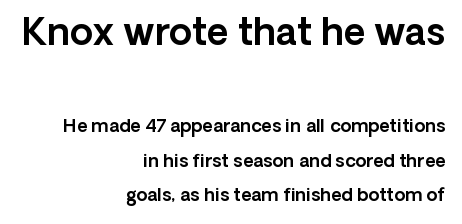
The image shows 37 px sans-serif type, upright; set right-aligned, loose line spacing (1.93x), normal letter spacing, not underlined; the first (top) block is 2.06x larger; a medium x-height.
